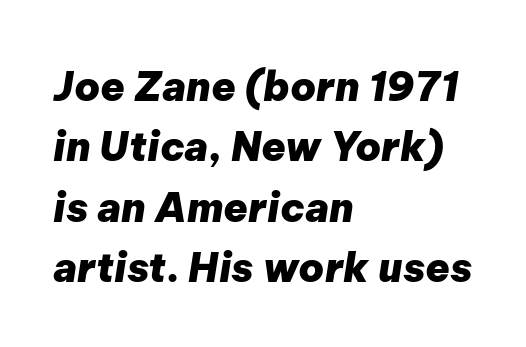
How would I describe the line gaps? Plain and ordinary. Nothing unusual about the tracking: characters are spaced as the font intends. Caption: bold face, heavy strokes. Looks like regular typesetting: each glyph gets only the width it needs. Tall strokes in this sample are angled rather than plumb.
